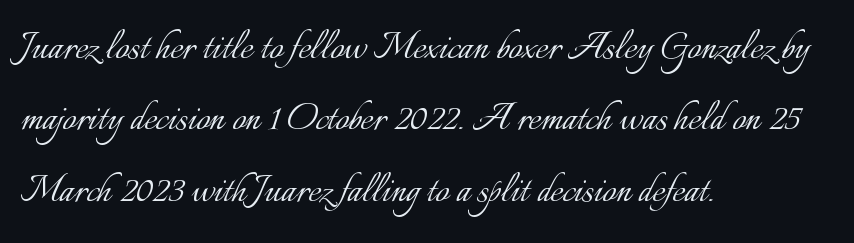
{"bold": "no", "weight": "light", "width": "normal", "stroke_contrast": "low", "x_height": "small", "monospaced": "no", "underline": "no", "align": "left", "line_spacing": "normal", "line_spacing_ratio": 1.52, "letter_spacing": "normal", "letter_spacing_em": 0.0, "glyph_px": 47}
